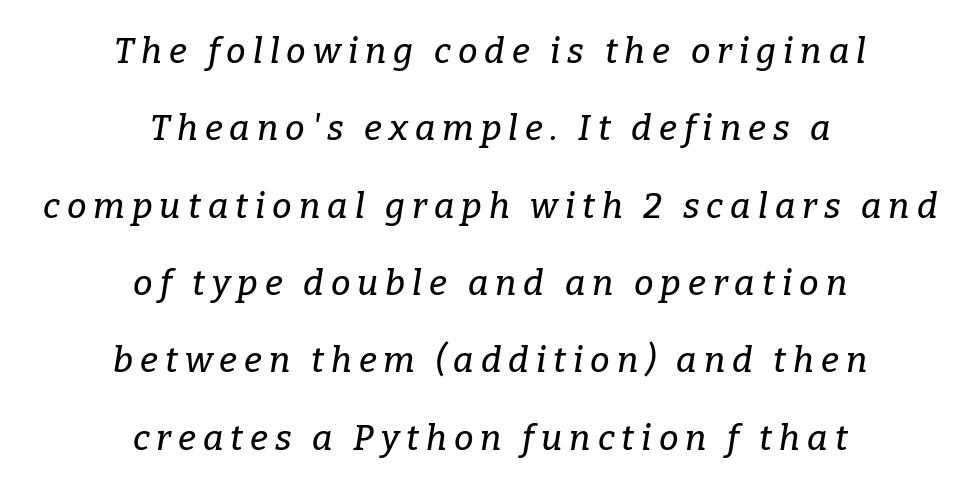
The image shows 35 px serif type, italic (leaning right); set centered, loose line spacing (2.21x), unusually wide letter spacing (+0.2 em), not underlined; low stroke contrast and a medium x-height.
